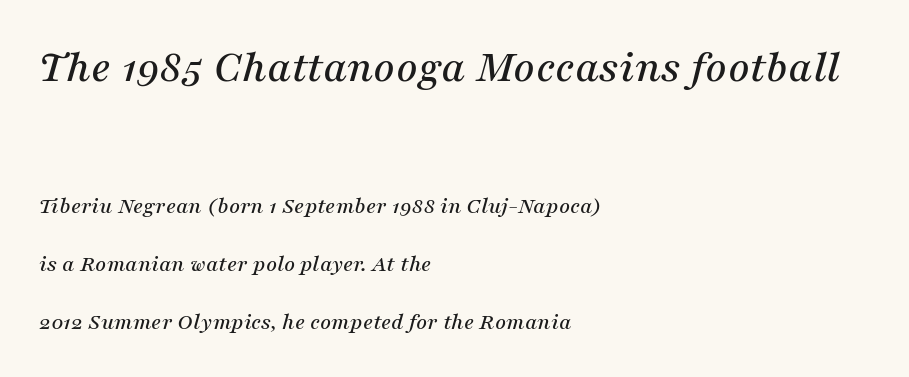
Q: Is the text italic (slanted)? A: Yes, it leans right by about 16 degrees.
Q: Is the typeface a serif or a sans-serif typeface? A: Serif.
Q: Is the text underlined? A: No.
Q: How is the paragraph aligned? A: Left-aligned.
Q: Is the spacing between letters normal or unusually wide? A: Normal.
Q: Is the spacing between lines tight, normal or loose? A: Loose.
Q: Which block of text is set in a larger size, the first (top) or the second (bottom)? A: The first (top) one.
Q: Width (condensed, normal, or wide)? A: Normal.
Q: Stroke contrast? A: Medium.
Q: x-height? A: Medium.
Q: Monospaced? A: No.
